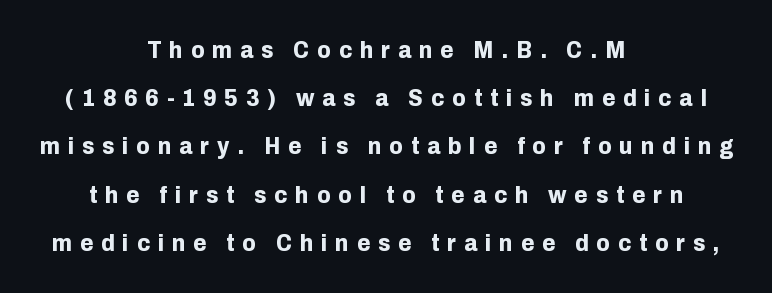
Has an underline been added? It has not. Notice how the stems are strictly vertical — no italics here. Strokes here are thick enough to call this a true bold. Inter-character spacing is expanded well beyond the font's built-in metrics. Leading: increased.
